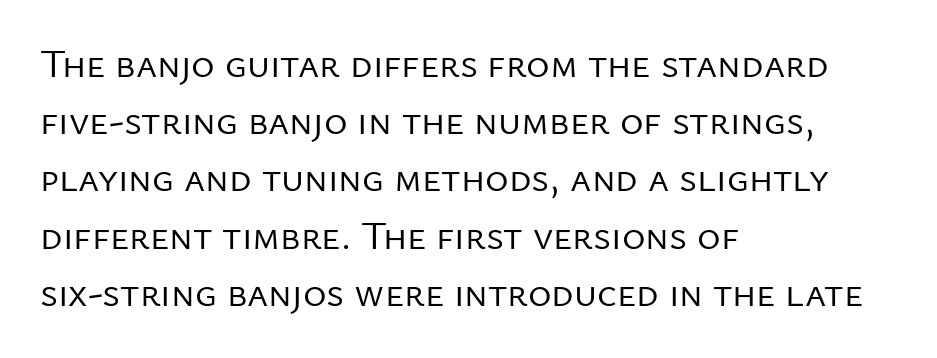
Q: Is the text bold? A: No.
Q: Is the text italic (slanted)? A: No, it is upright.
Q: Is the typeface a serif or a sans-serif typeface? A: Sans-serif.
Q: Is the text underlined? A: No.
Q: How is the paragraph aligned? A: Left-aligned.
Q: Is the spacing between letters normal or unusually wide? A: Normal.
Q: Is the spacing between lines tight, normal or loose? A: Normal.
Q: Width (condensed, normal, or wide)? A: Normal.
Q: Stroke contrast? A: Low.
Q: x-height? A: Medium.
Q: Monospaced? A: No.
